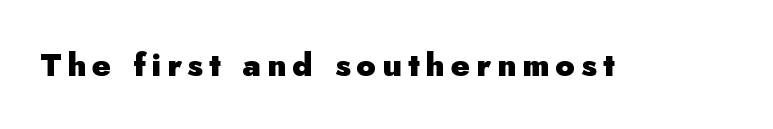
Q: Is the text bold? A: Yes.
Q: Is the text italic (slanted)? A: No, it is upright.
Q: Is the typeface a serif or a sans-serif typeface? A: Sans-serif.
Q: Is the text underlined? A: No.
Q: Width (condensed, normal, or wide)? A: Normal.
Q: Stroke contrast? A: Low.
Q: x-height? A: Small.
Q: Monospaced? A: No.
